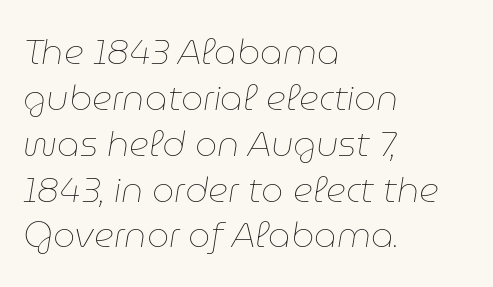
Q: Is the text bold? A: No.
Q: Is the text italic (slanted)? A: Yes, it leans right by about 9 degrees.
Q: Is the text underlined? A: No.
Q: How is the paragraph aligned? A: Left-aligned.
Q: Is the spacing between letters normal or unusually wide? A: Normal.
Q: Is the spacing between lines tight, normal or loose? A: Normal.
Q: Width (condensed, normal, or wide)? A: Normal.
Q: Stroke contrast? A: Low.
Q: x-height? A: Medium.
Q: Monospaced? A: No.
